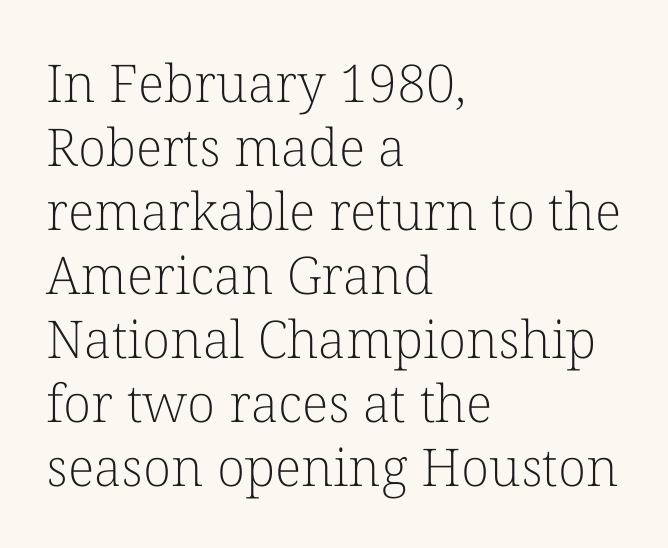
The image shows 52 px light serif type, upright; set left-aligned, line spacing 1.23x, normal letter spacing, not underlined; low stroke contrast and a medium x-height.
